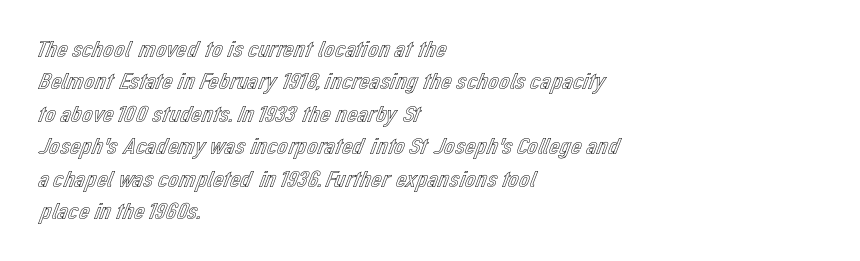
{"underline": "no", "align": "left", "line_spacing": "normal", "line_spacing_ratio": 1.35, "letter_spacing": "normal", "letter_spacing_em": 0.0, "glyph_px": 24}
